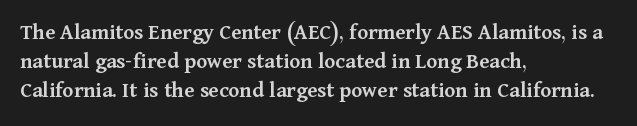
Q: Is the text bold? A: Semi-bold.
Q: Is the text italic (slanted)? A: No, it is upright.
Q: Is the text underlined? A: No.
Q: How is the paragraph aligned? A: Left-aligned.
Q: Is the spacing between letters normal or unusually wide? A: Normal.
Q: Is the spacing between lines tight, normal or loose? A: Normal.
